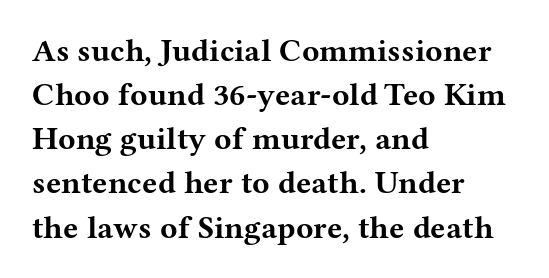
The image shows 32 px bold, wide serif type, upright; set left-aligned, normal line spacing (1.38x), normal letter spacing, not underlined; medium stroke contrast and a medium x-height.
